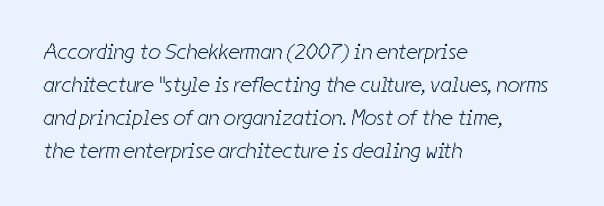
Q: Is the text bold? A: No.
Q: Is the text underlined? A: No.
Q: How is the paragraph aligned? A: Left-aligned.
Q: Is the spacing between letters normal or unusually wide? A: Normal.
Q: Is the spacing between lines tight, normal or loose? A: Normal.
